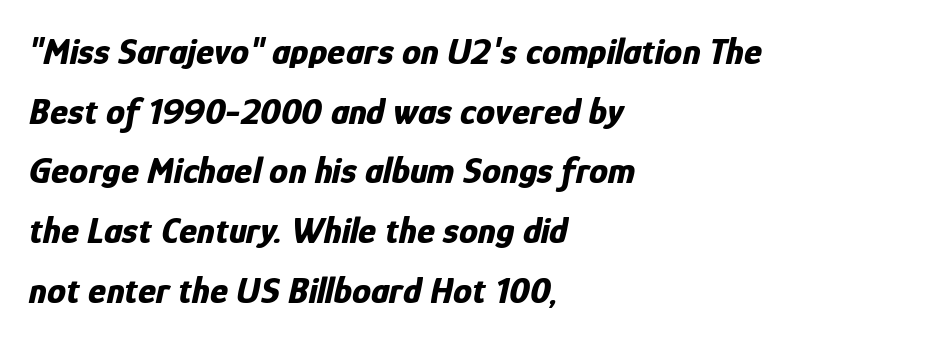
{"italic": "yes", "lean": "right", "slant_degrees": 12, "bold": "yes", "weight": "bold", "width": "condensed", "stroke_contrast": "low", "x_height": "medium", "monospaced": "no", "underline": "no", "align": "left", "line_spacing": "normal", "line_spacing_ratio": 1.57, "letter_spacing": "normal", "letter_spacing_em": 0.0, "glyph_px": 38}
